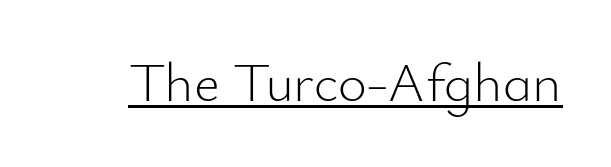
{"serif": "no", "italic": "no", "bold": "no", "weight": "light", "width": "normal", "stroke_contrast": "low", "x_height": "small", "monospaced": "no", "underline": "yes", "letter_spacing": "normal", "letter_spacing_em": 0.0, "glyph_px": 56}
